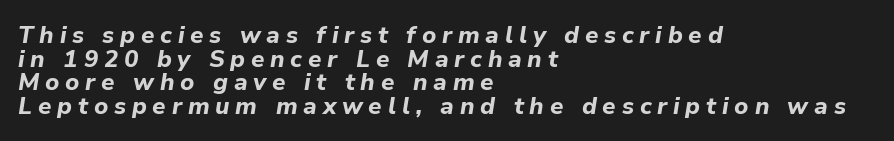
The image shows 24 px bold type, italic (leaning right); set left-aligned, tight line spacing (0.98x), unusually wide letter spacing (+0.24 em), not underlined.
